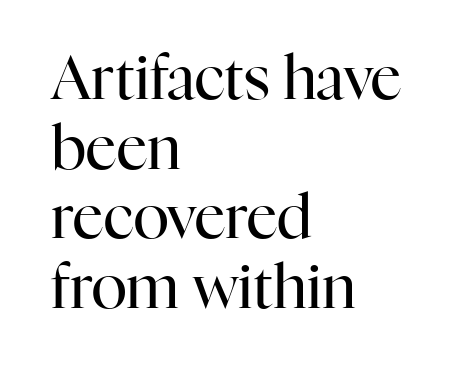
{"serif": "yes", "italic": "no", "bold": "no", "weight": "regular", "width": "normal", "stroke_contrast": "high", "x_height": "medium", "monospaced": "no", "underline": "no", "align": "left", "line_spacing_ratio": 1.16, "letter_spacing": "normal", "letter_spacing_em": 0.0, "glyph_px": 60}
